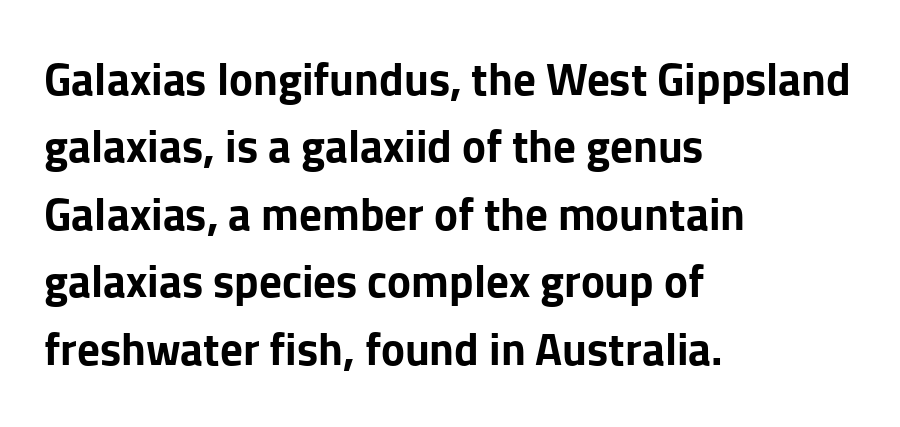
Honestly, the letter spacing is just normal — you wouldn't notice it. This is sans-serif lettering, the kind often seen on screens and signage. Anything drawn beneath the words? Only blank space. Varying glyph widths throughout — classic text-font behaviour. The letters stand straight up with perfectly vertical stems. Alignment: flush left.
